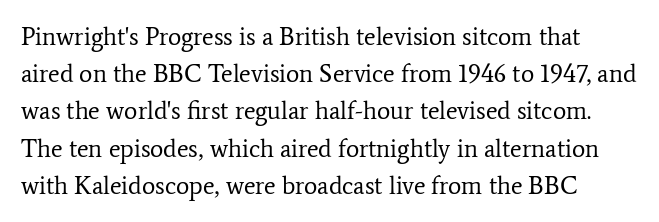
The image shows 25 px text type, upright; set normal line spacing (1.49x), normal letter spacing, not underlined.
